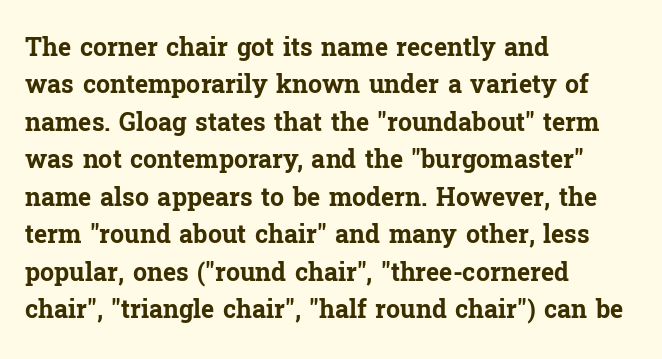
Q: Is the text bold? A: Yes.
Q: Is the text italic (slanted)? A: No, it is upright.
Q: Is the text underlined? A: No.
Q: How is the paragraph aligned? A: Left-aligned.
Q: Is the spacing between letters normal or unusually wide? A: Normal.
Q: Is the spacing between lines tight, normal or loose? A: Normal.
